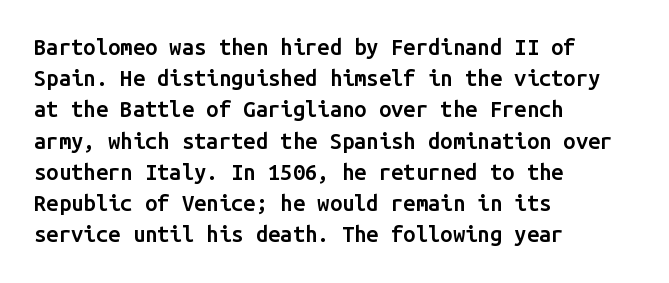
This is moderately heavy type, rendered in semibold. No extra tracking has been applied to these lines. Alignment: flush left. Leading matches the norm, producing a regular column.
